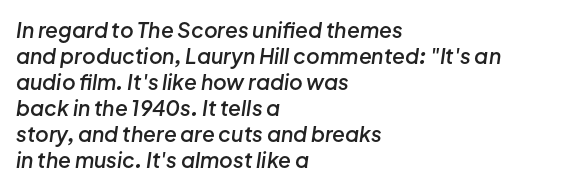
{"italic": "yes", "lean": "right", "slant_degrees": 8, "bold": "semi", "underline": "no", "align": "left", "line_spacing_ratio": 1.24, "letter_spacing": "normal", "letter_spacing_em": 0.0, "glyph_px": 21}
